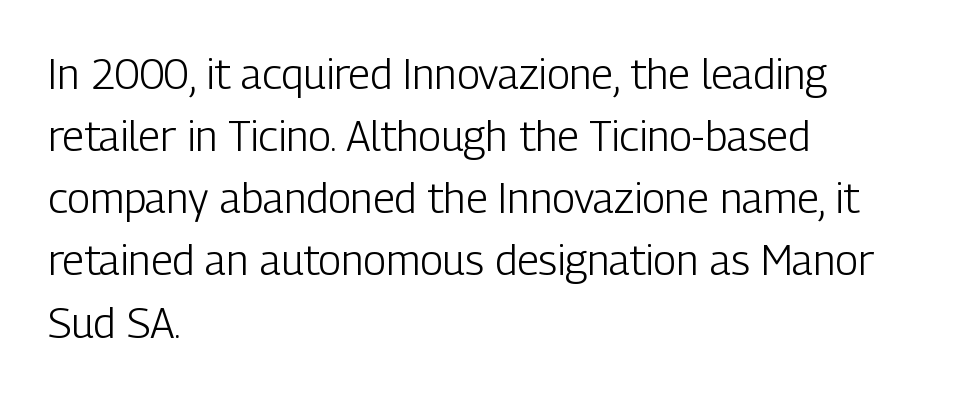
Q: Is the text bold? A: No.
Q: Is the text italic (slanted)? A: No, it is upright.
Q: Is the typeface a serif or a sans-serif typeface? A: Sans-serif.
Q: Is the text underlined? A: No.
Q: How is the paragraph aligned? A: Left-aligned.
Q: Is the spacing between letters normal or unusually wide? A: Normal.
Q: Is the spacing between lines tight, normal or loose? A: Normal.
Q: Width (condensed, normal, or wide)? A: Condensed.
Q: Stroke contrast? A: Low.
Q: x-height? A: Medium.
Q: Monospaced? A: No.
